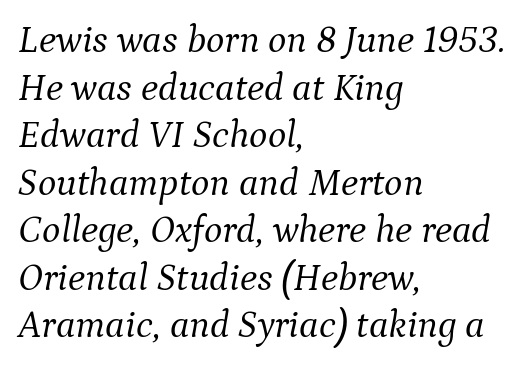
Q: Is the text bold? A: No.
Q: Is the text italic (slanted)? A: Yes, it leans right by about 9 degrees.
Q: Is the typeface a serif or a sans-serif typeface? A: Serif.
Q: Is the text underlined? A: No.
Q: How is the paragraph aligned? A: Left-aligned.
Q: Is the spacing between letters normal or unusually wide? A: Normal.
Q: Width (condensed, normal, or wide)? A: Normal.
Q: Stroke contrast? A: Medium.
Q: x-height? A: Medium.
Q: Monospaced? A: No.
